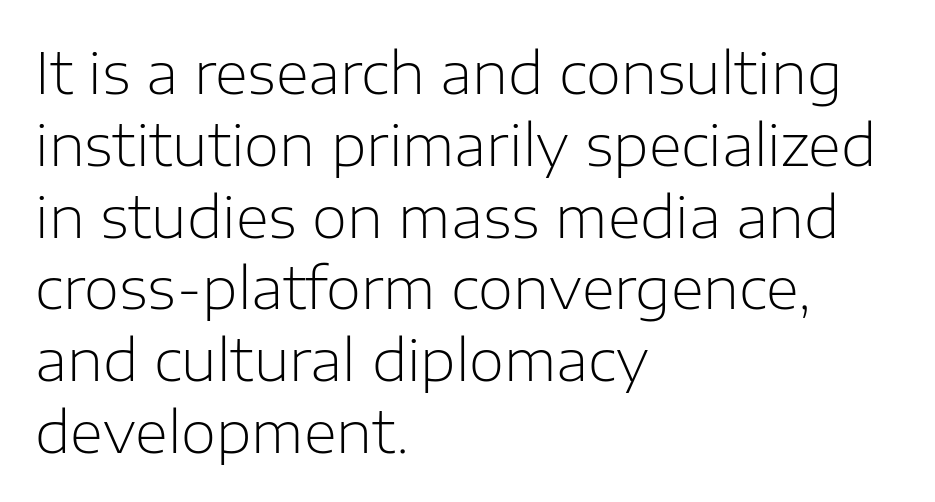
{"serif": "no", "italic": "no", "bold": "no", "weight": "light", "width": "normal", "stroke_contrast": "low", "x_height": "medium", "monospaced": "no", "underline": "no", "align": "left", "line_spacing": "normal", "line_spacing_ratio": 1.26, "letter_spacing": "normal", "letter_spacing_em": 0.0, "glyph_px": 57}
